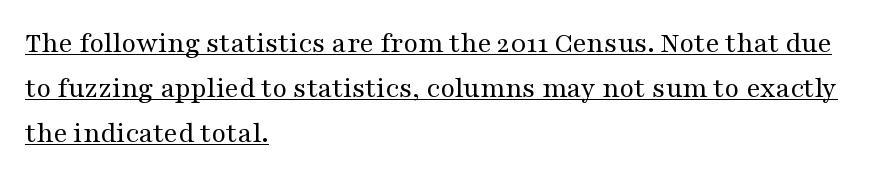
Does a line run under the words? Yes, clearly. The font family rendered here belongs to the serif group. A typesetter would mark this as roman, not italic. Evenly set lines give the paragraph a standard silhouette. No letter is thick-stroked: the sample isn't bold.
